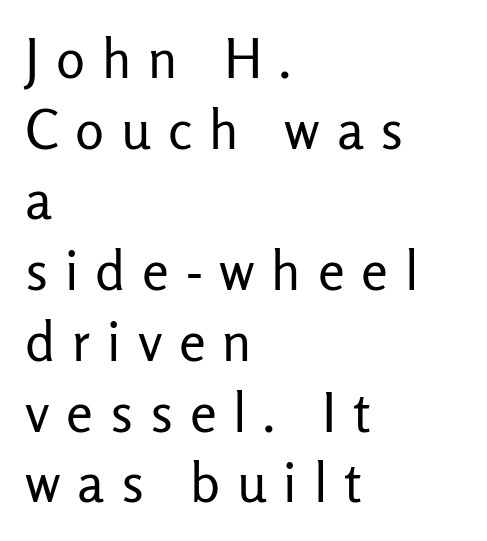
Characters follow at a spacing far wider than the type designer built in. The space between consecutive lines is moderate. Ink coverage per letter is moderate at most. Descenders hang freely into open space. Do the letters lean? They stand straight.
